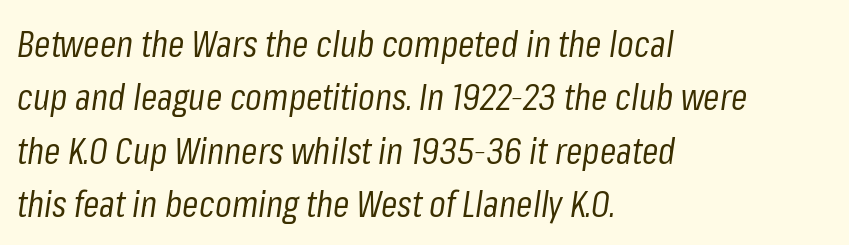
{"italic": "yes", "lean": "right", "slant_degrees": 8, "bold": "no", "weight": "regular", "width": "condensed", "stroke_contrast": "low", "x_height": "medium", "monospaced": "no", "underline": "no", "align": "left", "line_spacing": "normal", "line_spacing_ratio": 1.44, "letter_spacing": "normal", "letter_spacing_em": 0.0, "glyph_px": 37}
